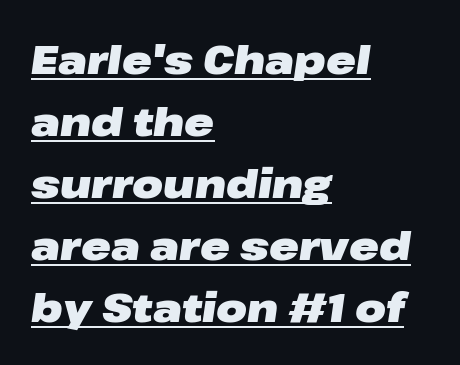
{"italic": "yes", "lean": "right", "slant_degrees": 8, "bold": "yes", "weight": "heavy", "width": "wide", "stroke_contrast": "low", "x_height": "medium", "monospaced": "no", "underline": "yes", "align": "left", "line_spacing": "normal", "line_spacing_ratio": 1.55, "letter_spacing": "normal", "letter_spacing_em": 0.0, "glyph_px": 40}
